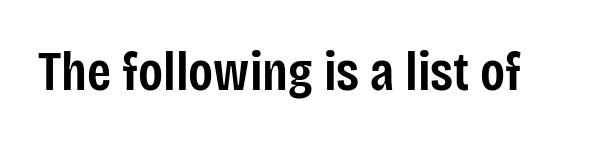
{"serif": "no", "italic": "no", "bold": "semi", "weight": "semibold", "width": "condensed", "stroke_contrast": "low", "x_height": "large", "monospaced": "no", "underline": "no", "letter_spacing": "normal", "letter_spacing_em": 0.0, "glyph_px": 55}
